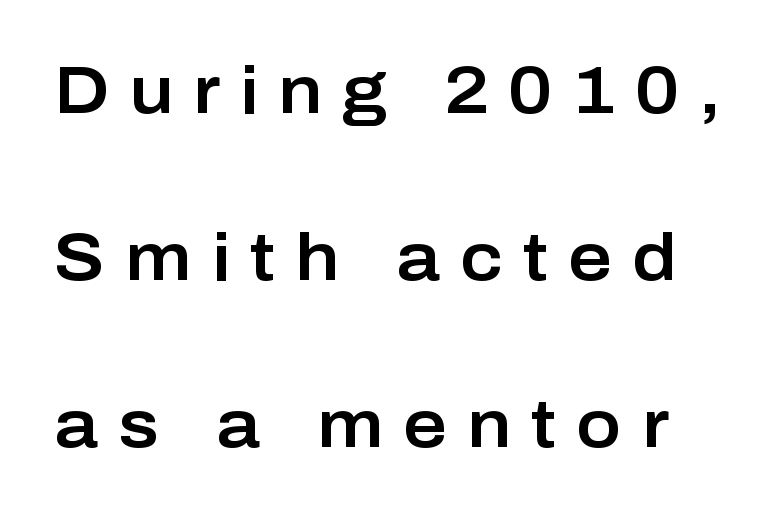
Is this a fixed-width face? No — the glyphs have proportional, varying widths. Inter-character spacing is expanded well beyond the font's built-in metrics. The space directly below the letters is spotless. Leading: increased. Rendered with straight, roman letterforms. I'd call this a sans setting — the letters go barefoot.
